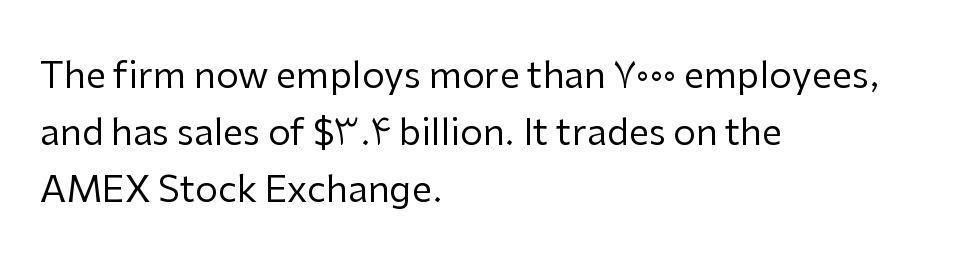
The image shows 36 px regular-weight sans-serif type, upright; set left-aligned, normal line spacing (1.58x), normal letter spacing, not underlined; low stroke contrast and a medium x-height.
